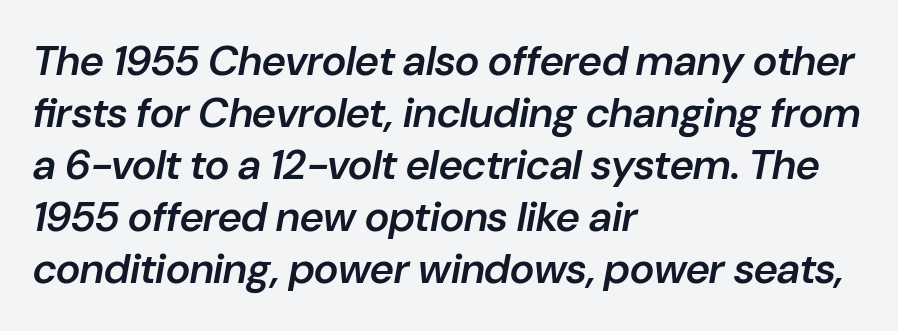
Q: Is the text bold? A: Semi-bold.
Q: Is the text italic (slanted)? A: Yes, it leans right by about 10 degrees.
Q: Is the text underlined? A: No.
Q: How is the paragraph aligned? A: Left-aligned.
Q: Is the spacing between letters normal or unusually wide? A: Normal.
Q: Width (condensed, normal, or wide)? A: Normal.
Q: Stroke contrast? A: Low.
Q: x-height? A: Medium.
Q: Monospaced? A: No.
